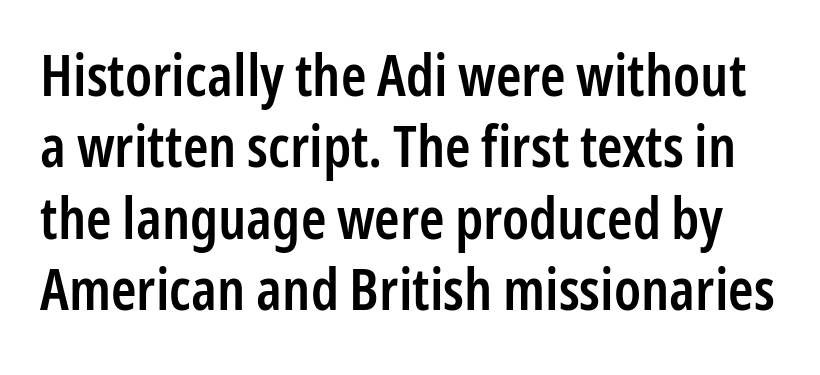
Firm but not heavy-handed strokes: this text is semibold. The letters advance in unequal steps, a hallmark of proportional type. The specimen omits any rule beneath the text block's lines. Posture: straight, roman, zero tilt.
